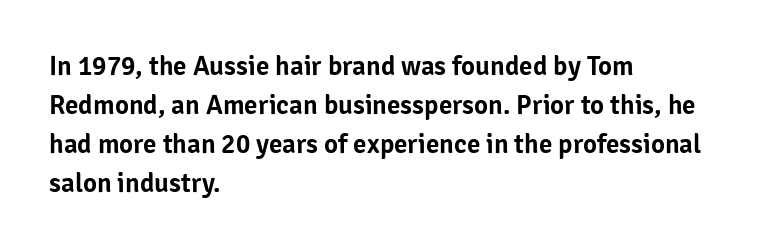
Evenly set lines give the paragraph a standard silhouette. What stands out about the letter spacing? Nothing — it is the standard amount. Glance below the letters and you will spot only blank space. The compositor pushed each line to the left boundary. The axis of the letterforms is exactly vertical.
